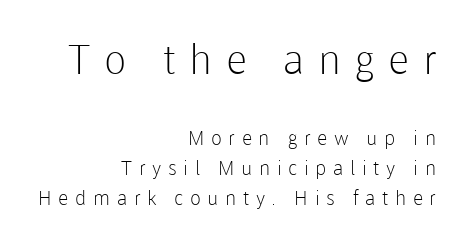
Q: Is the text bold? A: No.
Q: Is the text italic (slanted)? A: No, it is upright.
Q: Is the typeface a serif or a sans-serif typeface? A: Sans-serif.
Q: Is the text underlined? A: No.
Q: How is the paragraph aligned? A: Right-aligned.
Q: Is the spacing between letters normal or unusually wide? A: Unusually wide.
Q: Is the spacing between lines tight, normal or loose? A: Normal.
Q: Which block of text is set in a larger size, the first (top) or the second (bottom)? A: The first (top) one.
Q: Width (condensed, normal, or wide)? A: Normal.
Q: Stroke contrast? A: Low.
Q: x-height? A: Medium.
Q: Monospaced? A: No.
